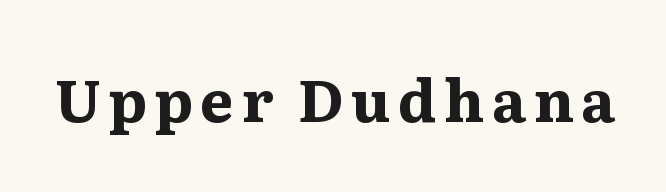
Q: Is the text bold? A: Yes.
Q: Is the text italic (slanted)? A: No, it is upright.
Q: Is the typeface a serif or a sans-serif typeface? A: Serif.
Q: Is the text underlined? A: No.
Q: Width (condensed, normal, or wide)? A: Normal.
Q: Stroke contrast? A: Medium.
Q: x-height? A: Medium.
Q: Monospaced? A: No.
